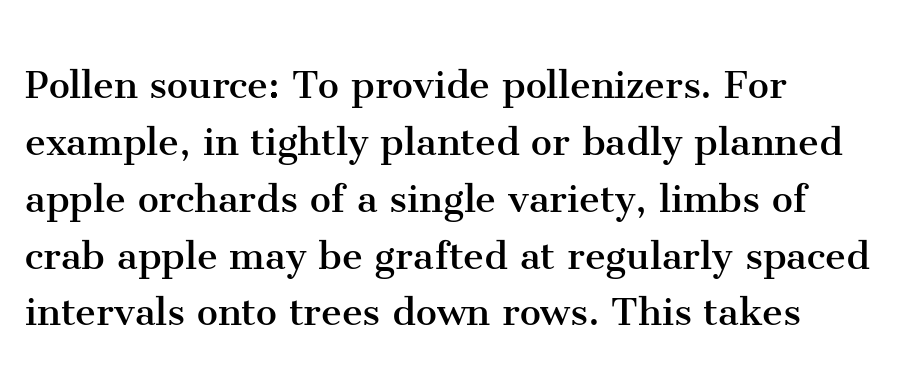
The image shows 47 px regular-weight serif type, upright; set left-aligned, line spacing 1.21x, normal letter spacing, not underlined; medium stroke contrast and a medium x-height.
